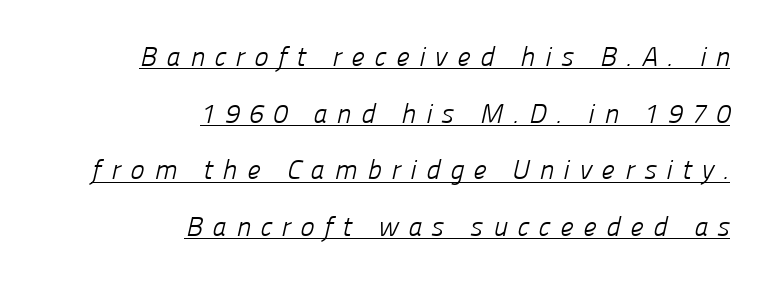
The image shows 27 px text type; set right-aligned, loose line spacing (2.1x), unusually wide letter spacing (+0.35 em), underlined.
